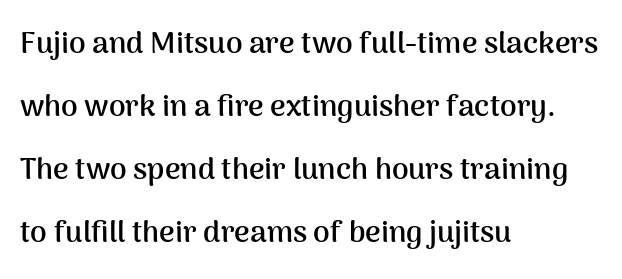
The lines are spread far apart with generous leading. The string is rendered with underlining switched off. Posture: upright roman. In terms of letterspacing, this is plain default setting. In terms of weight, the rendering is a true, heavy bold.
